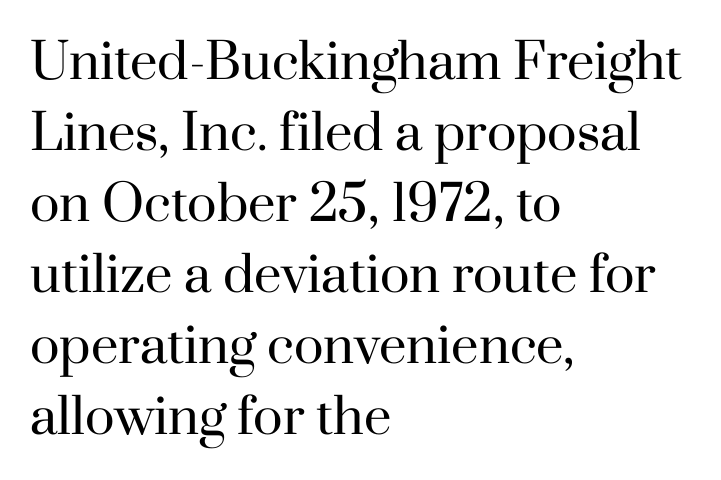
The foot of each line stays bare and open. The setting favours the left margin, as ordinary paragraphs usually do. Weight: not bold — regular or lighter. Horizontal bands of white between lines are of average thickness. No italicization has been applied; the sample stays upright.
